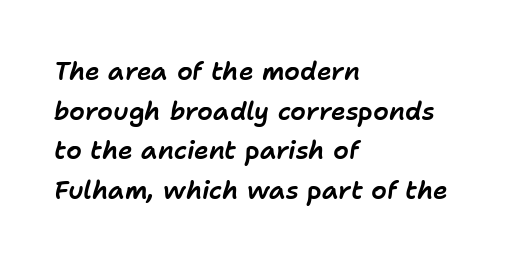
The image shows 25 px text type, italic (leaning right); set left-aligned, normal line spacing (1.59x), normal letter spacing, not underlined.
